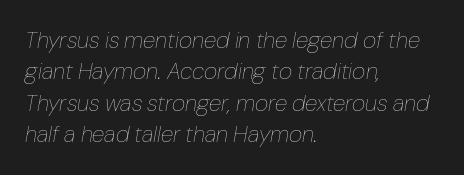
Q: Is the text bold? A: No.
Q: Is the text italic (slanted)? A: Yes, it leans right by about 10 degrees.
Q: Is the text underlined? A: No.
Q: How is the paragraph aligned? A: Left-aligned.
Q: Is the spacing between letters normal or unusually wide? A: Normal.
Q: Is the spacing between lines tight, normal or loose? A: Normal.
